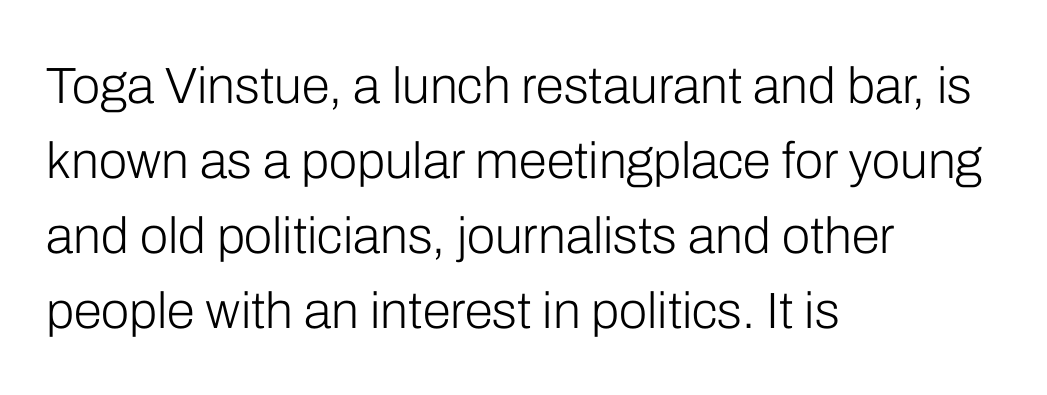
{"serif": "no", "italic": "no", "bold": "no", "weight": "light", "width": "normal", "stroke_contrast": "low", "x_height": "medium", "monospaced": "no", "underline": "no", "align": "left", "line_spacing": "normal", "line_spacing_ratio": 1.47, "letter_spacing": "normal", "letter_spacing_em": 0.0, "glyph_px": 51}
